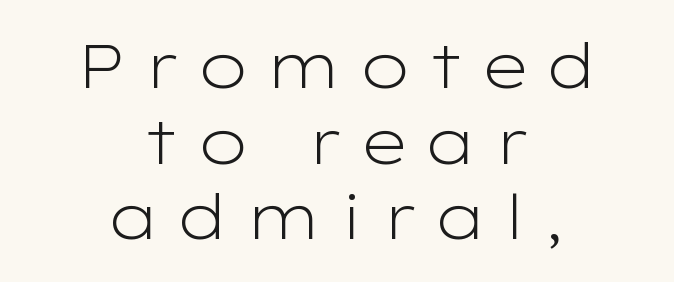
Q: Is the text bold? A: No.
Q: Is the text italic (slanted)? A: No, it is upright.
Q: Is the typeface a serif or a sans-serif typeface? A: Sans-serif.
Q: Is the text underlined? A: No.
Q: How is the paragraph aligned? A: Centered.
Q: Is the spacing between letters normal or unusually wide? A: Unusually wide.
Q: Width (condensed, normal, or wide)? A: Wide.
Q: Stroke contrast? A: Low.
Q: x-height? A: Medium.
Q: Monospaced? A: No.
